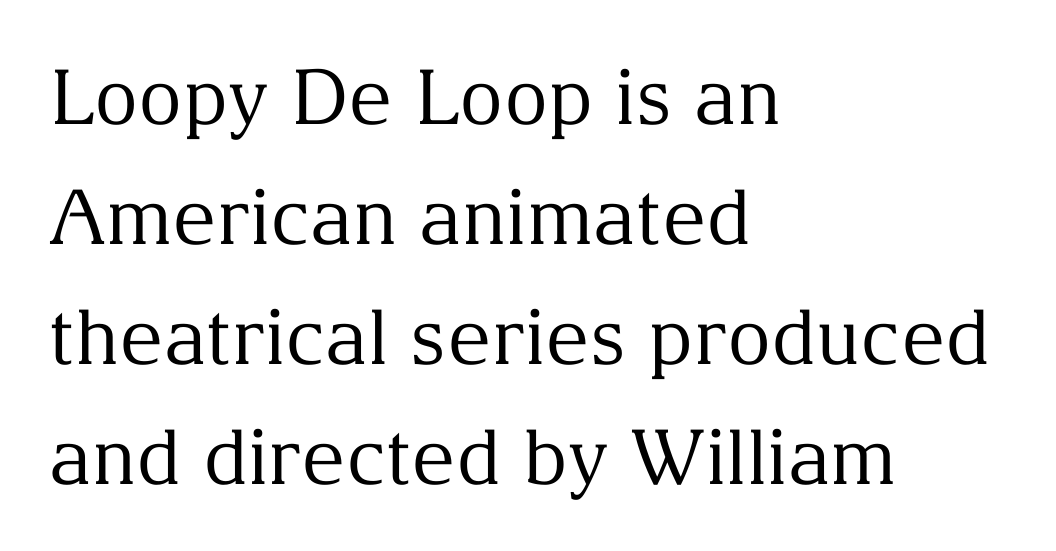
{"serif": "yes", "italic": "no", "bold": "no", "weight": "regular", "width": "normal", "stroke_contrast": "medium", "x_height": "medium", "monospaced": "no", "underline": "no", "align": "left", "line_spacing": "normal", "line_spacing_ratio": 1.58, "letter_spacing": "normal", "letter_spacing_em": 0.0, "glyph_px": 76}
